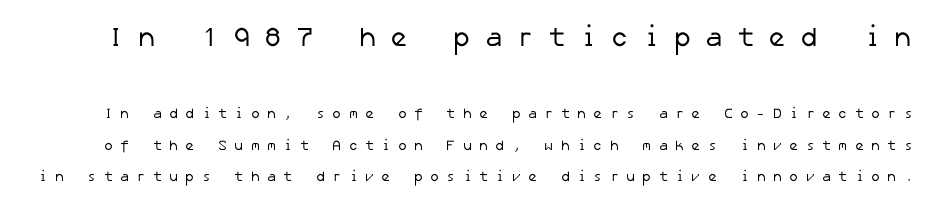
Q: Is the text bold? A: No.
Q: Is the text underlined? A: No.
Q: Is the spacing between letters normal or unusually wide? A: Unusually wide.
Q: Is the spacing between lines tight, normal or loose? A: Loose.
Q: Which block of text is set in a larger size, the first (top) or the second (bottom)? A: The first (top) one.
